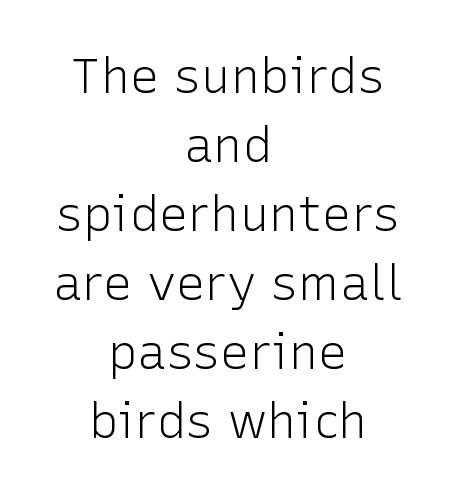
The image shows 49 px light sans-serif type, upright; set centered, normal line spacing (1.41x), normal letter spacing, not underlined; low stroke contrast and a medium x-height.
